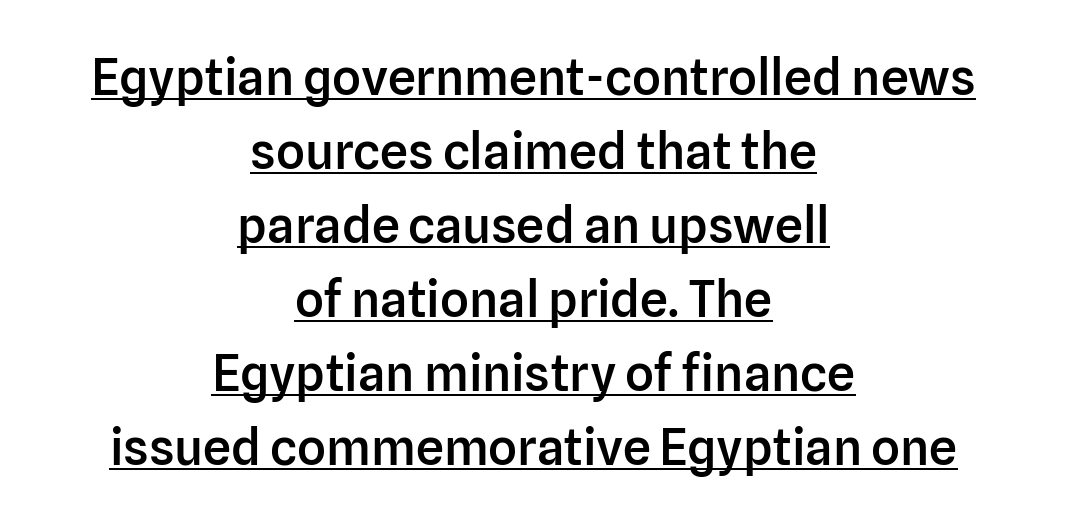
Q: Is the text bold? A: Semi-bold.
Q: Is the text italic (slanted)? A: No, it is upright.
Q: Is the typeface a serif or a sans-serif typeface? A: Sans-serif.
Q: Is the text underlined? A: Yes.
Q: How is the paragraph aligned? A: Centered.
Q: Is the spacing between letters normal or unusually wide? A: Normal.
Q: Is the spacing between lines tight, normal or loose? A: Normal.
Q: Width (condensed, normal, or wide)? A: Normal.
Q: Stroke contrast? A: Low.
Q: x-height? A: Medium.
Q: Monospaced? A: No.
